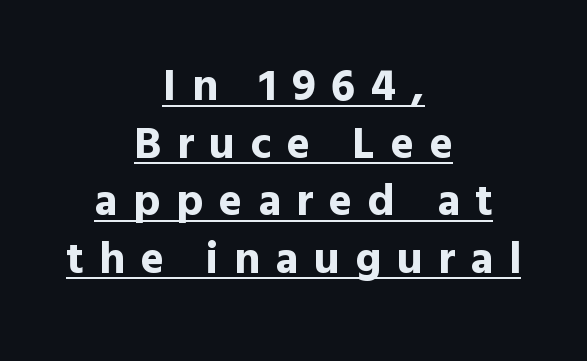
The image shows 45 px bold sans-serif type, upright; set centered, normal line spacing (1.28x), unusually wide letter spacing (+0.34 em), underlined; a medium x-height.
